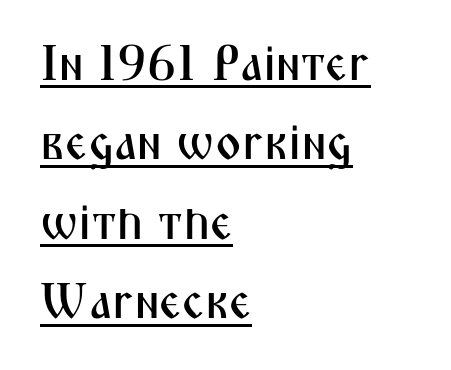
Q: Is the text italic (slanted)? A: No, it is upright.
Q: Is the typeface a serif or a sans-serif typeface? A: Sans-serif.
Q: Is the text underlined? A: Yes.
Q: How is the paragraph aligned? A: Left-aligned.
Q: Is the spacing between letters normal or unusually wide? A: Normal.
Q: Is the spacing between lines tight, normal or loose? A: Normal.
Q: Width (condensed, normal, or wide)? A: Condensed.
Q: Stroke contrast? A: Medium.
Q: x-height? A: Medium.
Q: Monospaced? A: No.
